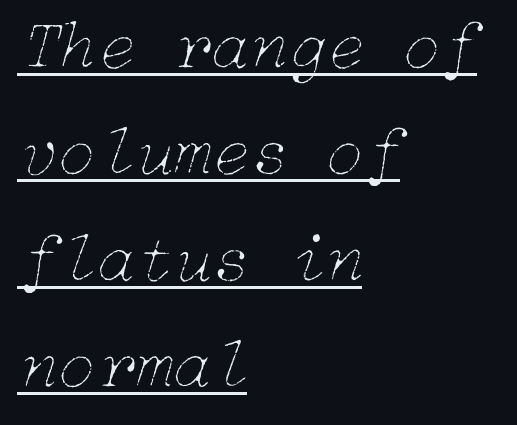
Q: Is the text bold? A: No.
Q: Is the text italic (slanted)? A: Yes, it leans right by about 15 degrees.
Q: Is the text underlined? A: Yes.
Q: How is the paragraph aligned? A: Left-aligned.
Q: Is the spacing between letters normal or unusually wide? A: Normal.
Q: Is the spacing between lines tight, normal or loose? A: Normal.
Q: Width (condensed, normal, or wide)? A: Normal.
Q: Stroke contrast? A: Low.
Q: x-height? A: Medium.
